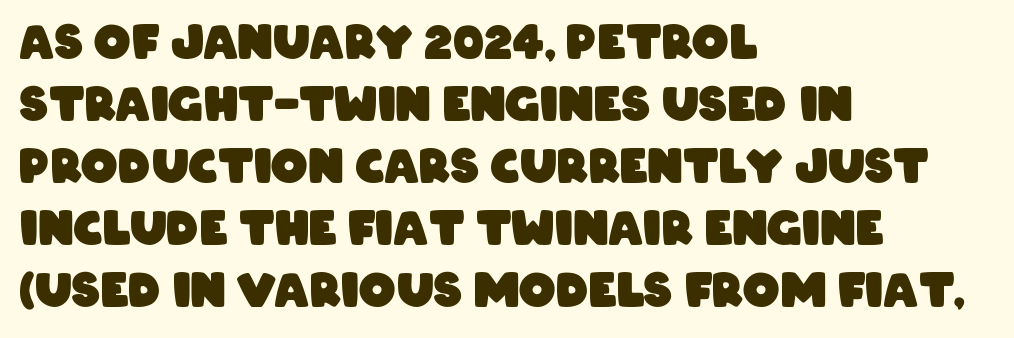
Q: Is the text bold? A: Yes.
Q: Is the typeface a serif or a sans-serif typeface? A: Sans-serif.
Q: Is the text underlined? A: No.
Q: How is the paragraph aligned? A: Left-aligned.
Q: Is the spacing between letters normal or unusually wide? A: Normal.
Q: Is the spacing between lines tight, normal or loose? A: Normal.
Q: Width (condensed, normal, or wide)? A: Condensed.
Q: Stroke contrast? A: Low.
Q: x-height? A: Large.
Q: Monospaced? A: No.
